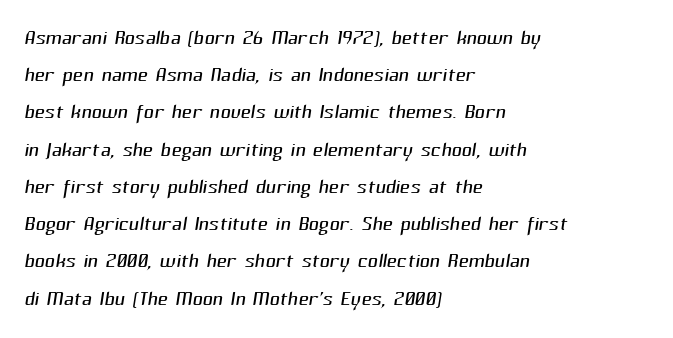
The specimen omits any rule beneath the text block's lines. The space between consecutive lines is moderate. No heavy texture on the line: the type isn't bold. The type is set solid horizontally, with unmodified tracking.
